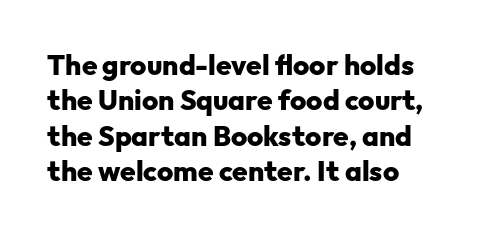
{"serif": "no", "italic": "no", "bold": "yes", "weight": "heavy", "width": "normal", "stroke_contrast": "low", "x_height": "medium", "monospaced": "no", "underline": "no", "align": "left", "line_spacing": "normal", "line_spacing_ratio": 1.26, "letter_spacing": "normal", "letter_spacing_em": 0.0, "glyph_px": 28}
